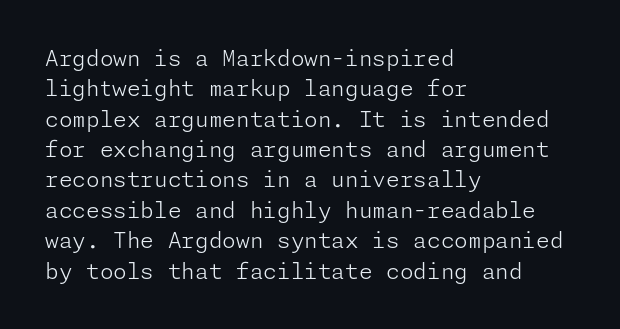
The image shows 22 px text type, upright; set left-aligned, normal line spacing (1.38x), normal letter spacing, not underlined.
